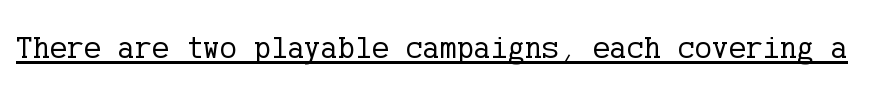
This rendering employs a face with finishing strokes, i.e., a serif. Has an underline been added? It has. The letters stand upright; this is a roman face. Nobody touched the tracking dial on this one. The characters are drawn with everyday or finer stroke widths.
